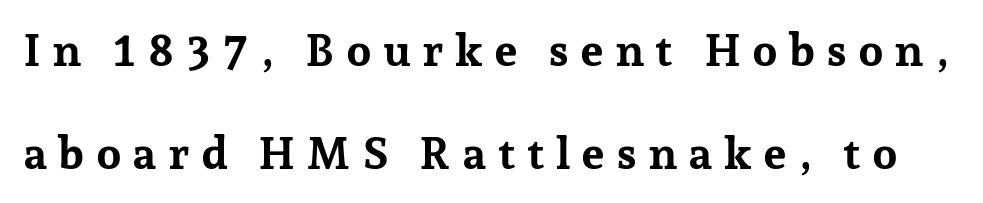
{"serif": "yes", "italic": "no", "bold": "yes", "weight": "bold", "width": "normal", "stroke_contrast": "low", "x_height": "medium", "monospaced": "no", "underline": "no", "line_spacing": "loose", "line_spacing_ratio": 2.28, "letter_spacing": "wide", "letter_spacing_em": 0.24, "glyph_px": 45}
